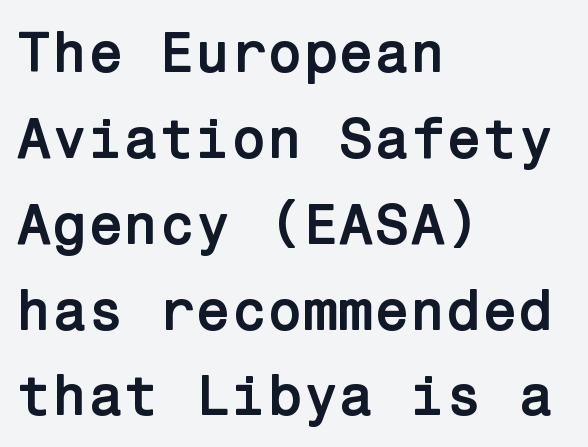
{"serif": "no", "italic": "no", "bold": "yes", "weight": "semibold", "width": "normal", "stroke_contrast": "low", "x_height": "medium", "underline": "no", "align": "left", "line_spacing": "normal", "line_spacing_ratio": 1.48, "letter_spacing": "normal", "letter_spacing_em": 0.0, "glyph_px": 58}
